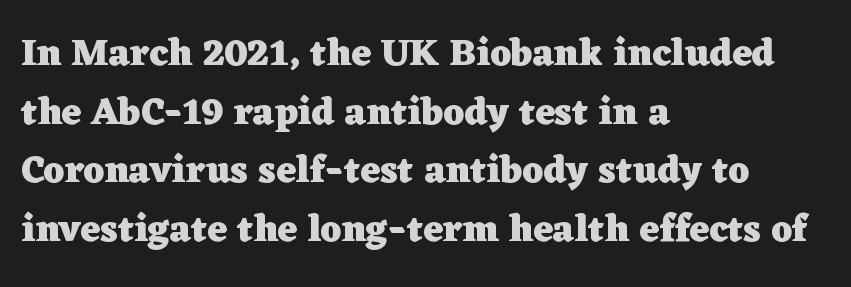
The paragraph shown leans on its left margin. Anything drawn beneath the words? Only blank space. The font is running at its bold setting. Summary of vertical rhythm: regular, with standard interline spacing. The gaps between neighbouring characters are ordinary and unremarkable. A roman cut, with each character standing at attention.
